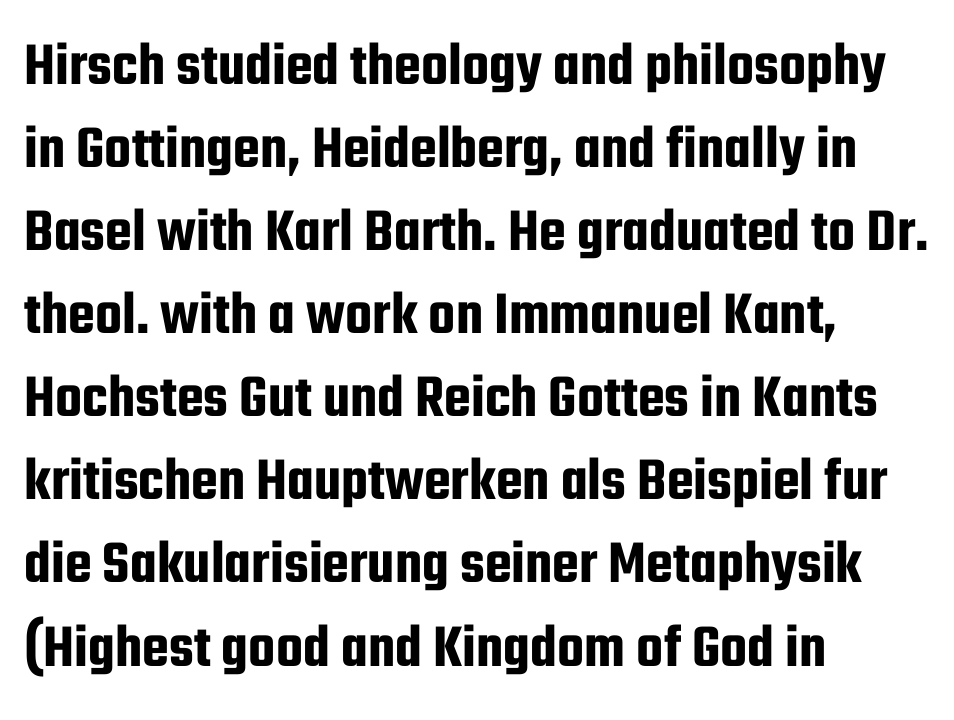
Underlining? Definitely not there. Does the leading feel generous? No, just average. Spacing verdict: proportional, widths tailored to each character. Italic? Not at all — the glyphs are vertical. These lines stack with their left ends in a neat column.
